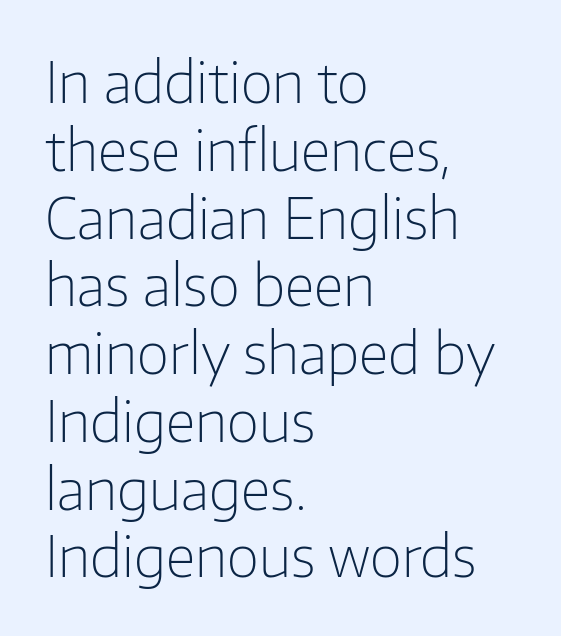
{"serif": "no", "italic": "no", "bold": "no", "weight": "light", "width": "normal", "stroke_contrast": "low", "x_height": "medium", "monospaced": "no", "underline": "no", "align": "left", "line_spacing_ratio": 1.21, "letter_spacing": "normal", "letter_spacing_em": 0.0, "glyph_px": 56}
